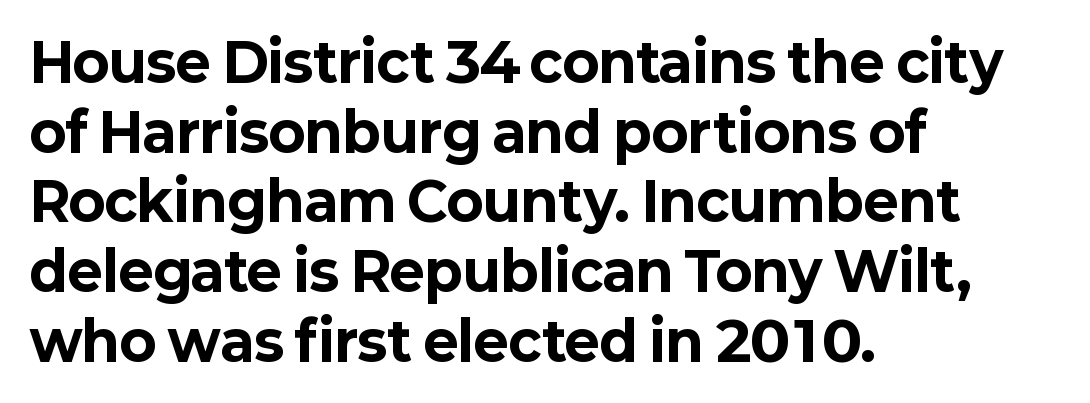
{"serif": "no", "italic": "no", "bold": "yes", "weight": "bold", "width": "normal", "stroke_contrast": "low", "x_height": "medium", "monospaced": "no", "underline": "no", "align": "left", "line_spacing": "normal", "line_spacing_ratio": 1.29, "letter_spacing": "normal", "letter_spacing_em": 0.0, "glyph_px": 54}
